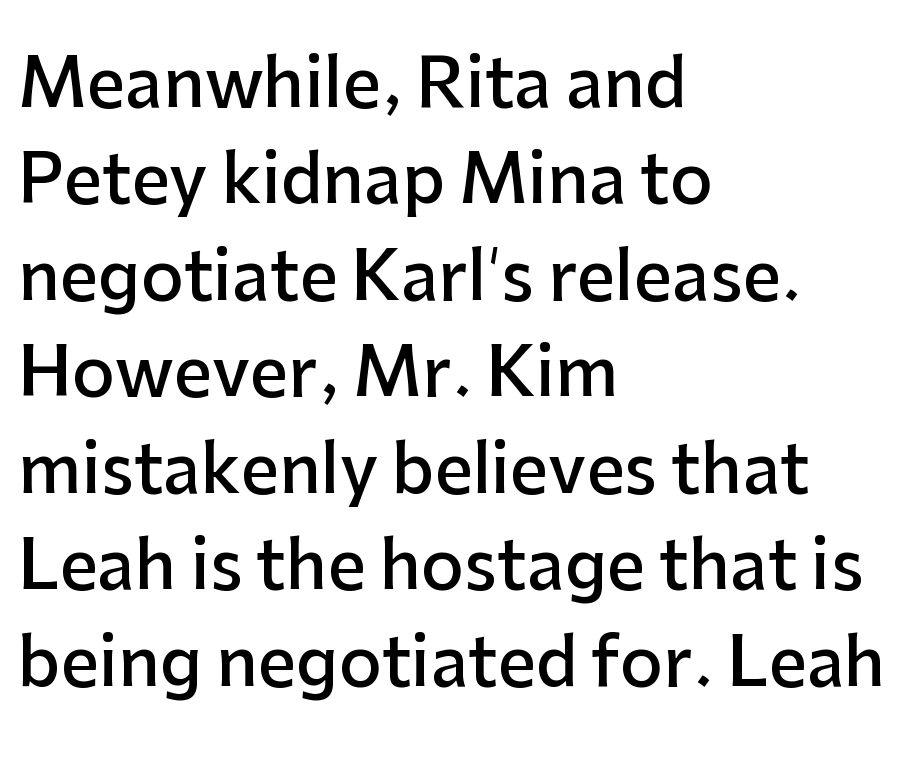
{"serif": "no", "italic": "no", "bold": "semi", "weight": "semibold", "width": "normal", "stroke_contrast": "low", "x_height": "medium", "monospaced": "no", "underline": "no", "align": "left", "line_spacing": "normal", "line_spacing_ratio": 1.44, "letter_spacing": "normal", "letter_spacing_em": 0.0, "glyph_px": 67}
